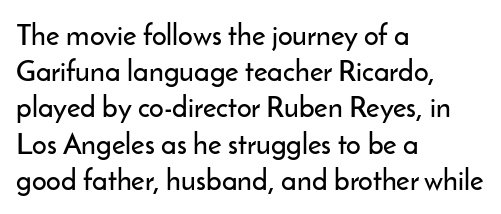
Q: Is the text italic (slanted)? A: No, it is upright.
Q: Is the typeface a serif or a sans-serif typeface? A: Sans-serif.
Q: Is the text underlined? A: No.
Q: How is the paragraph aligned? A: Left-aligned.
Q: Is the spacing between letters normal or unusually wide? A: Normal.
Q: Is the spacing between lines tight, normal or loose? A: Normal.
Q: Width (condensed, normal, or wide)? A: Normal.
Q: Stroke contrast? A: Low.
Q: x-height? A: Small.
Q: Monospaced? A: No.
